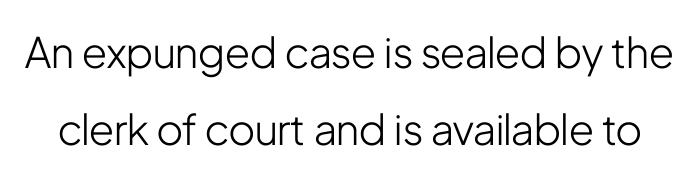
Q: Is the text bold? A: No.
Q: Is the text italic (slanted)? A: No, it is upright.
Q: Is the typeface a serif or a sans-serif typeface? A: Sans-serif.
Q: Is the text underlined? A: No.
Q: Is the spacing between letters normal or unusually wide? A: Normal.
Q: Width (condensed, normal, or wide)? A: Condensed.
Q: Stroke contrast? A: Low.
Q: x-height? A: Medium.
Q: Monospaced? A: No.
